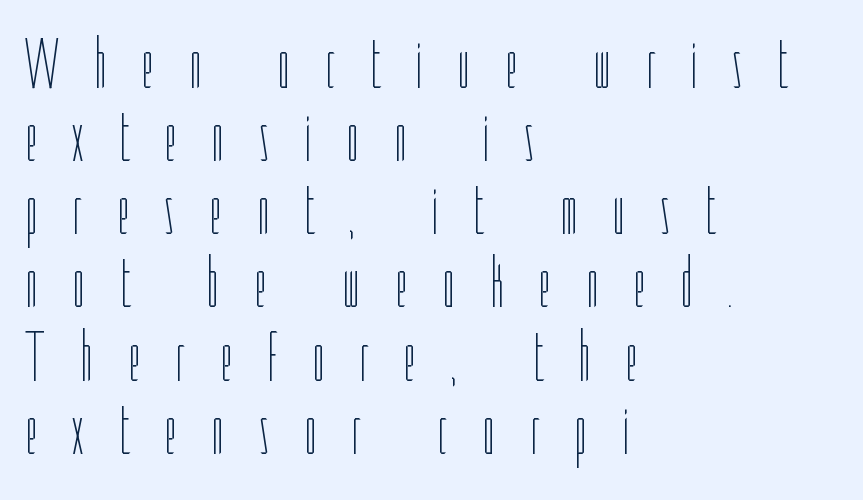
Q: Is the text bold? A: No.
Q: Is the text italic (slanted)? A: No, it is upright.
Q: Is the text underlined? A: No.
Q: How is the paragraph aligned? A: Left-aligned.
Q: Is the spacing between letters normal or unusually wide? A: Unusually wide.
Q: Is the spacing between lines tight, normal or loose? A: Tight.
Q: Width (condensed, normal, or wide)? A: Condensed.
Q: Stroke contrast? A: Low.
Q: x-height? A: Medium.
Q: Monospaced? A: No.
